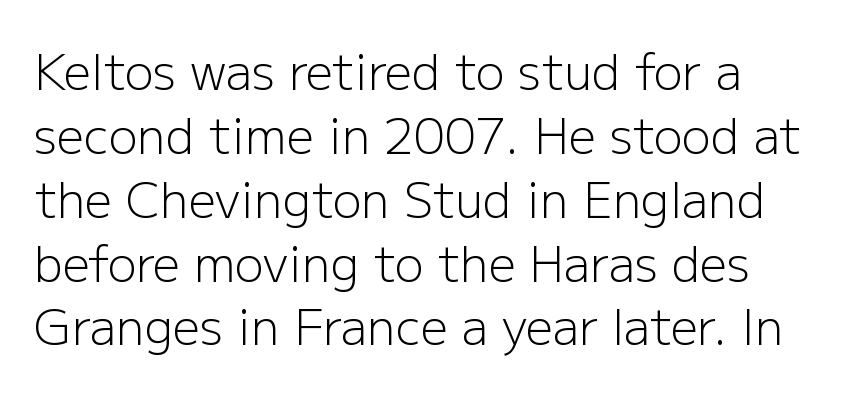
Left-aligned paragraph, ragged on the right. Nope, not italic — everything's standing straight. Clear beneath every line of the passage. The cut favours lightness, reaching ordinary text weight at its darkest. Serifs: no, the terminals of the letterforms are clean.
